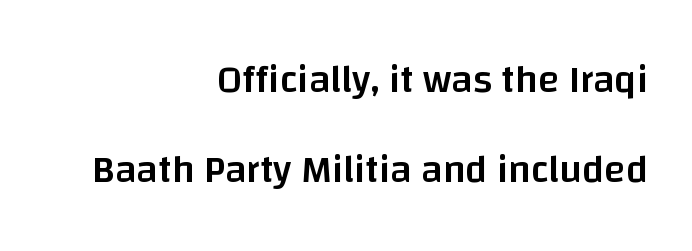
Line spacing here is loose. What kind of face is this? One without serifs — a sans. On the weight axis this lands at semibold, roughly 600. Upright lettering throughout. A typesetter would call this proportional, since set widths differ per character.
